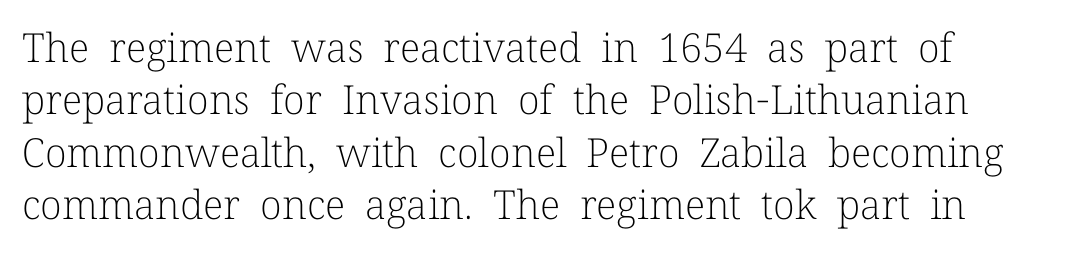
Q: Is the text bold? A: No.
Q: Is the text italic (slanted)? A: No, it is upright.
Q: Is the typeface a serif or a sans-serif typeface? A: Serif.
Q: Is the text underlined? A: No.
Q: How is the paragraph aligned? A: Left-aligned.
Q: Is the spacing between letters normal or unusually wide? A: Normal.
Q: Is the spacing between lines tight, normal or loose? A: Normal.
Q: Width (condensed, normal, or wide)? A: Normal.
Q: Stroke contrast? A: Low.
Q: x-height? A: Medium.
Q: Monospaced? A: No.
